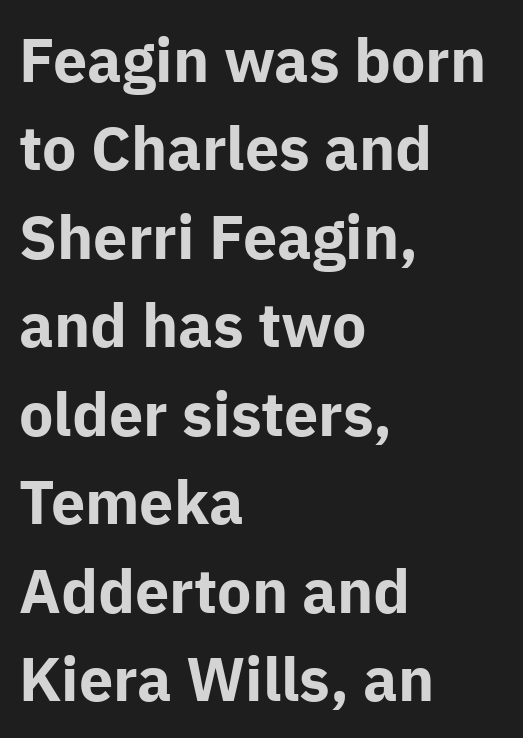
The image shows 61 px bold sans-serif type, upright; set left-aligned, normal line spacing (1.45x), normal letter spacing, not underlined; low stroke contrast and a medium x-height.
